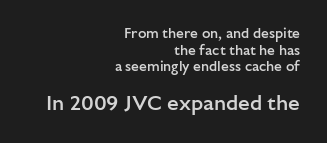
The second block has been scaled up relative to the first. Upright lettering throughout. Decoration check: the copy has no underline. I'd describe the lettering as semibold — firm but not a full bold. Right-aligned paragraph, ragged on the left. Tracking value appears to be zero — textbook default spacing.
